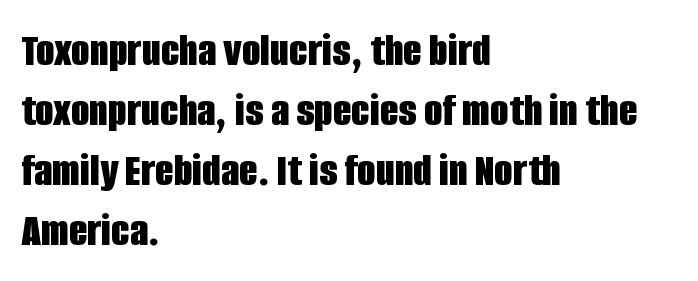
{"serif": "no", "italic": "no", "bold": "yes", "weight": "bold", "width": "condensed", "stroke_contrast": "low", "x_height": "large", "monospaced": "no", "underline": "no", "align": "left", "line_spacing": "normal", "line_spacing_ratio": 1.25, "letter_spacing": "normal", "letter_spacing_em": 0.0, "glyph_px": 48}
